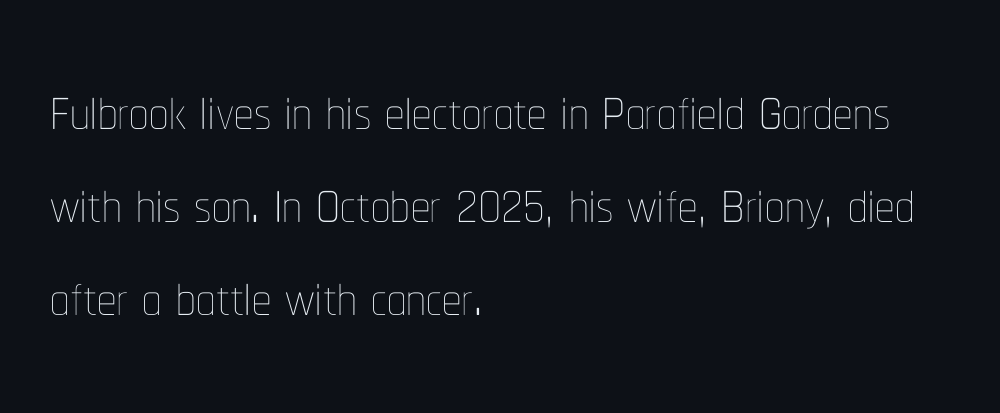
Q: Is the text bold? A: No.
Q: Is the text italic (slanted)? A: No, it is upright.
Q: Is the text underlined? A: No.
Q: How is the paragraph aligned? A: Left-aligned.
Q: Is the spacing between letters normal or unusually wide? A: Normal.
Q: Width (condensed, normal, or wide)? A: Condensed.
Q: Stroke contrast? A: Low.
Q: x-height? A: Medium.
Q: Monospaced? A: No.
